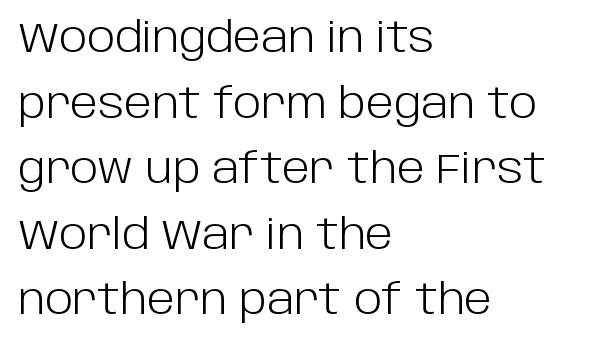
Left-aligned paragraph, ragged on the right. Each word holds together tightly as a unit, with standard inter-letter gaps. The lettering holds an erect, upright posture throughout. Is this a fixed-width face? No — the glyphs have proportional, varying widths. Reading down the column, the eye jumps a familiar distance to each next line.
